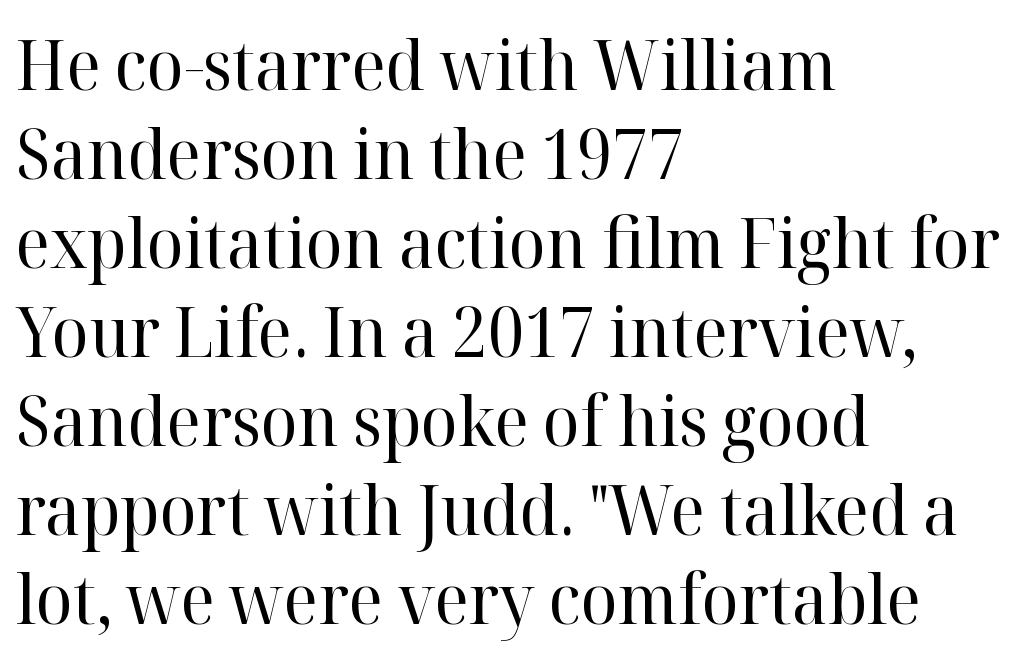
Q: Is the text bold? A: No.
Q: Is the text italic (slanted)? A: No, it is upright.
Q: Is the typeface a serif or a sans-serif typeface? A: Serif.
Q: Is the text underlined? A: No.
Q: How is the paragraph aligned? A: Left-aligned.
Q: Is the spacing between letters normal or unusually wide? A: Normal.
Q: Is the spacing between lines tight, normal or loose? A: Normal.
Q: Width (condensed, normal, or wide)? A: Normal.
Q: Stroke contrast? A: High.
Q: x-height? A: Medium.
Q: Monospaced? A: No.
